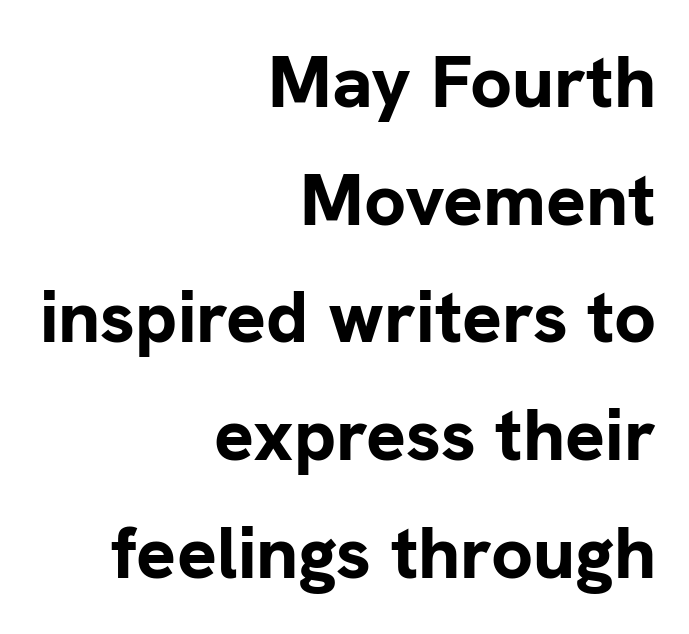
Q: Is the text bold? A: Yes.
Q: Is the text italic (slanted)? A: No, it is upright.
Q: Is the typeface a serif or a sans-serif typeface? A: Sans-serif.
Q: Is the text underlined? A: No.
Q: How is the paragraph aligned? A: Right-aligned.
Q: Is the spacing between letters normal or unusually wide? A: Normal.
Q: Is the spacing between lines tight, normal or loose? A: Normal.
Q: Width (condensed, normal, or wide)? A: Normal.
Q: Stroke contrast? A: Low.
Q: x-height? A: Medium.
Q: Monospaced? A: No.
